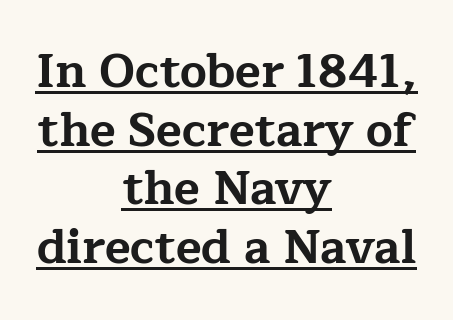
The image shows 47 px bold, wide serif type, upright; set centered, normal line spacing (1.25x), normal letter spacing, underlined; low stroke contrast and a medium x-height.
